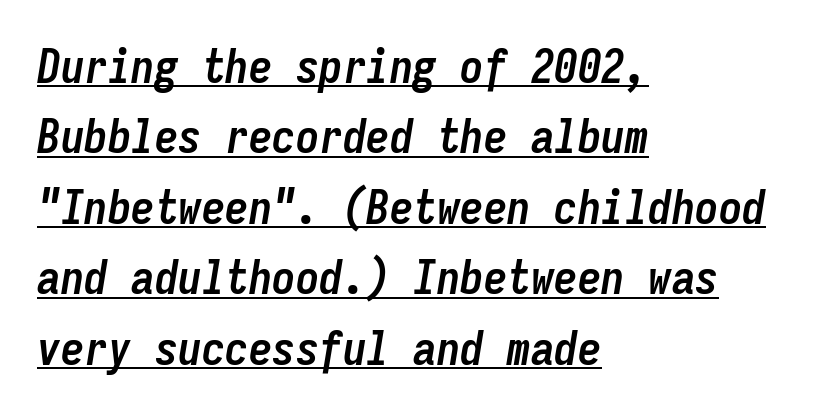
The image shows 47 px semibold, condensed type, italic (leaning right), monospaced; set left-aligned, normal line spacing (1.5x), normal letter spacing, underlined; low stroke contrast and a medium x-height.
